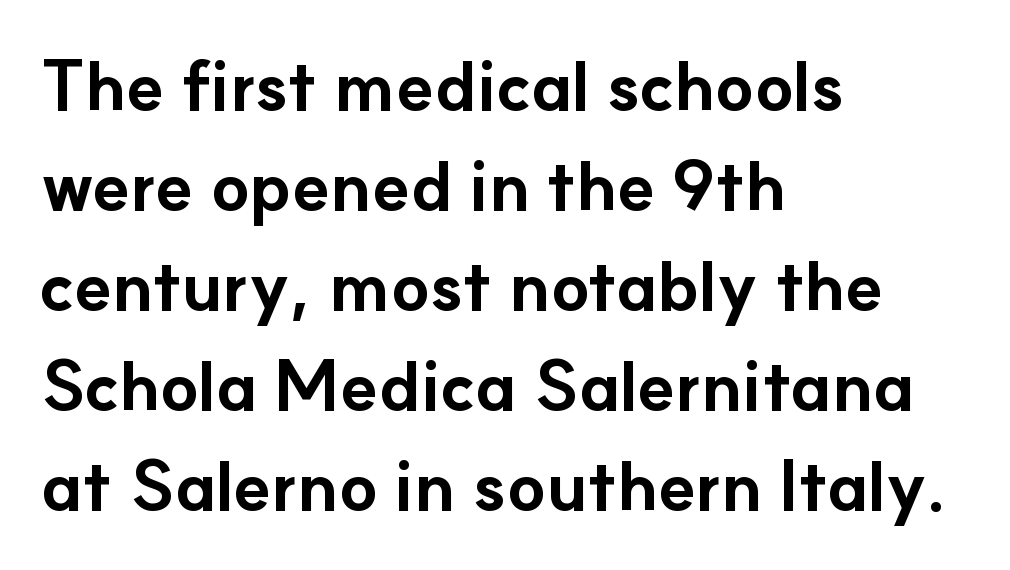
{"serif": "no", "italic": "no", "bold": "yes", "weight": "bold", "width": "normal", "stroke_contrast": "low", "x_height": "small", "monospaced": "no", "underline": "no", "align": "left", "line_spacing": "normal", "line_spacing_ratio": 1.43, "letter_spacing": "normal", "letter_spacing_em": 0.0, "glyph_px": 70}
